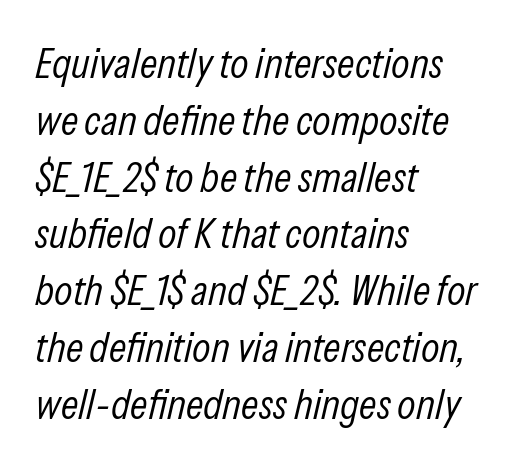
The image shows 43 px light, condensed type, italic (leaning right); set left-aligned, normal line spacing (1.32x), normal letter spacing, not underlined; low stroke contrast and a medium x-height.
